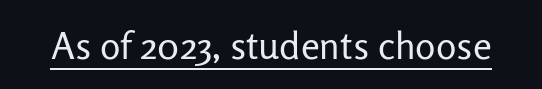
The image shows 38 px regular-weight sans-serif type, upright; set normal letter spacing, underlined; low stroke contrast and a medium x-height.
